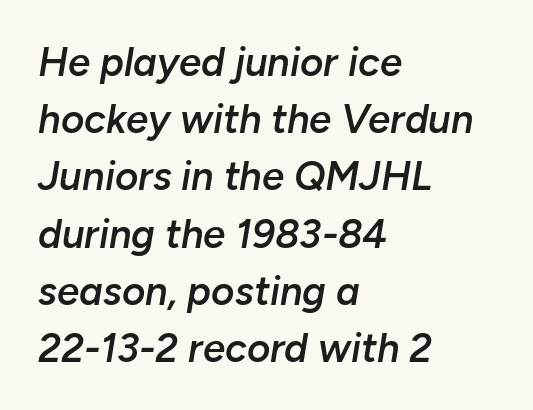
The image shows 40 px semibold type, italic (leaning right); set left-aligned, normal line spacing (1.43x), normal letter spacing, not underlined; low stroke contrast and a medium x-height.
